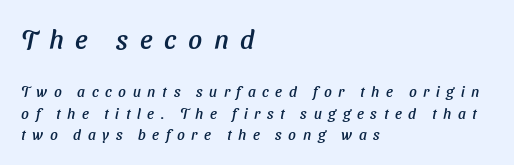
{"underline": "no", "align": "left", "line_spacing": "normal", "line_spacing_ratio": 1.43, "letter_spacing": "wide", "letter_spacing_em": 0.44, "larger_block": "first", "size_ratio": 1.8, "glyph_px": 27}
